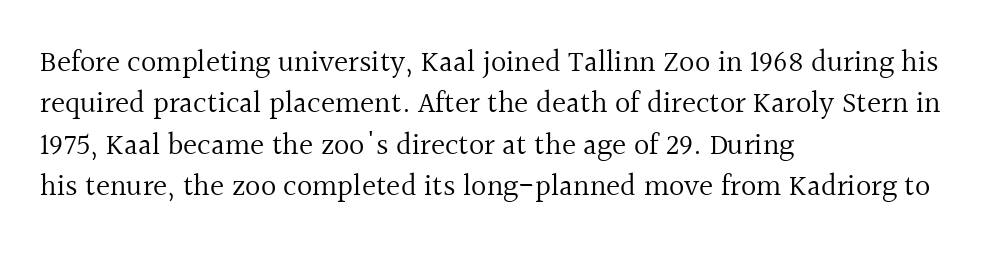
{"serif": "yes", "italic": "no", "bold": "no", "weight": "regular", "width": "normal", "x_height": "medium", "monospaced": "no", "underline": "no", "align": "left", "line_spacing": "normal", "line_spacing_ratio": 1.38, "letter_spacing": "normal", "letter_spacing_em": 0.0, "glyph_px": 30}
